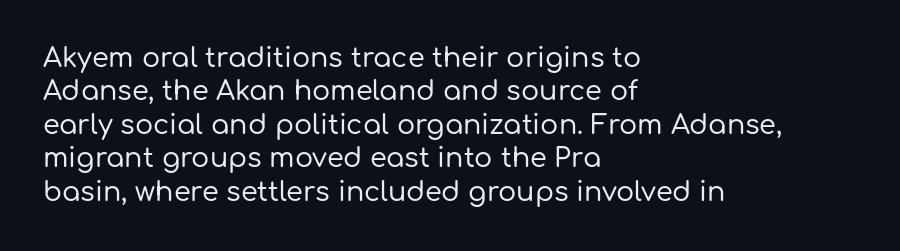
The image shows 27 px text type, upright; set left-aligned, line spacing 1.24x, normal letter spacing, not underlined.
